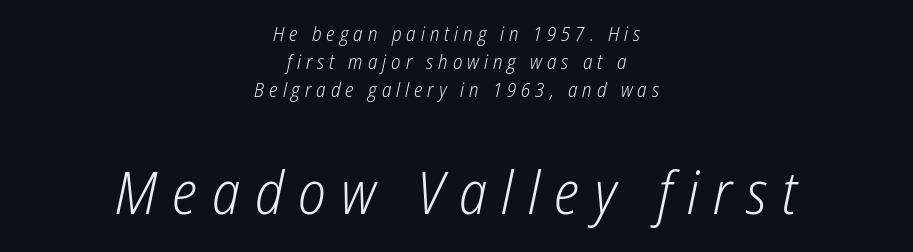
The image shows 59 px light, condensed type, italic (leaning right); set centered, normal line spacing (1.4x), unusually wide letter spacing (+0.25 em), not underlined; the second (bottom) block is 2.95x larger; low stroke contrast and a medium x-height.
